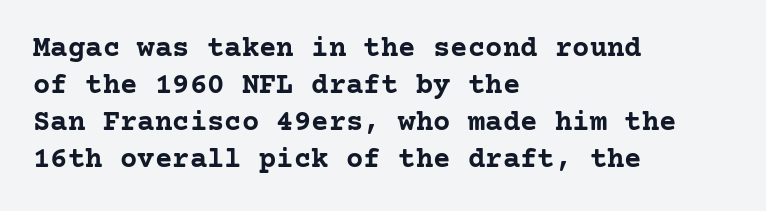
Lines of text with bare space underneath. Notice how thick the strokes are: this is what a full bold looks like. Ordinary non-slanted type is in use. Old-style or modern, the face here clearly has serifs.
